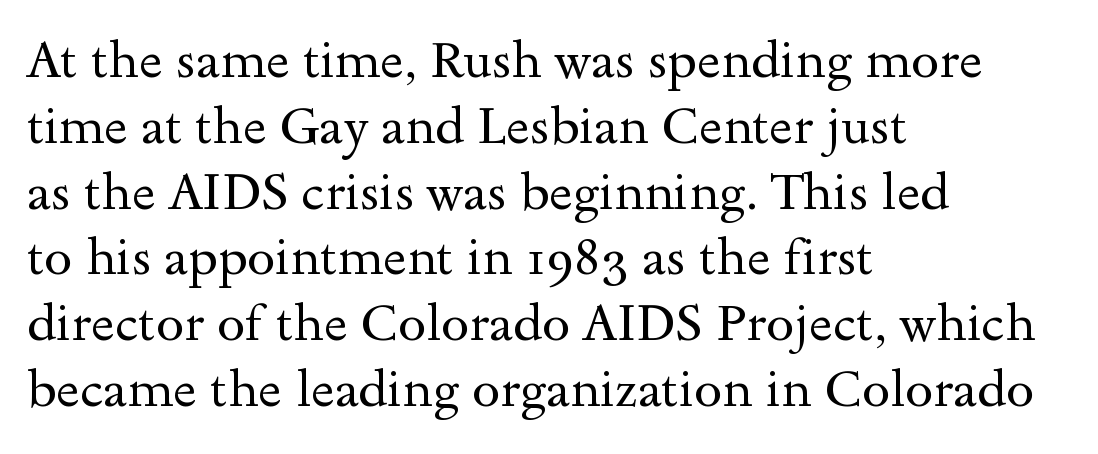
{"serif": "yes", "italic": "no", "bold": "no", "weight": "regular", "width": "wide", "x_height": "small", "monospaced": "no", "underline": "no", "align": "left", "line_spacing": "normal", "line_spacing_ratio": 1.29, "letter_spacing": "normal", "letter_spacing_em": 0.0, "glyph_px": 51}
